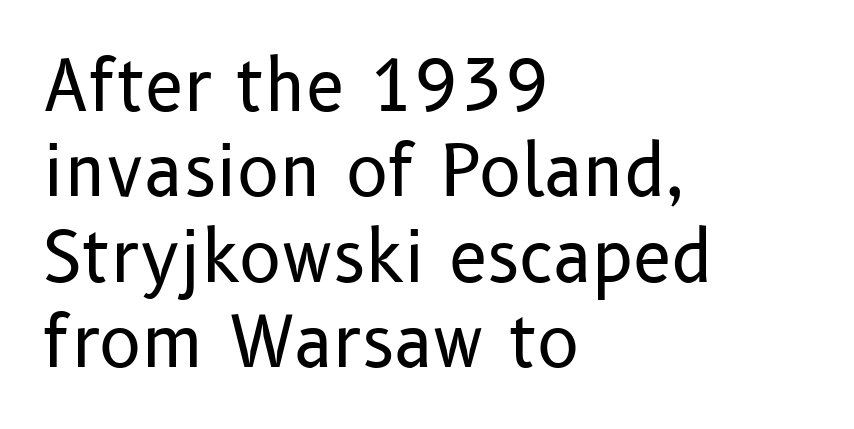
Q: Is the text bold? A: No.
Q: Is the text italic (slanted)? A: No, it is upright.
Q: Is the typeface a serif or a sans-serif typeface? A: Sans-serif.
Q: Is the text underlined? A: No.
Q: How is the paragraph aligned? A: Left-aligned.
Q: Is the spacing between letters normal or unusually wide? A: Normal.
Q: Width (condensed, normal, or wide)? A: Normal.
Q: Stroke contrast? A: Low.
Q: x-height? A: Medium.
Q: Monospaced? A: No.
